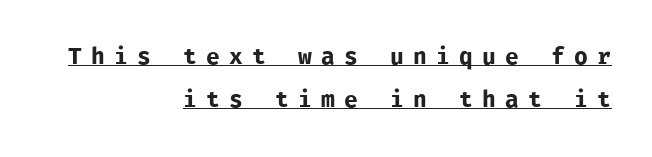
The image shows 23 px text type, upright; set right-aligned, line spacing 1.87x, unusually wide letter spacing (+0.4 em), underlined.
